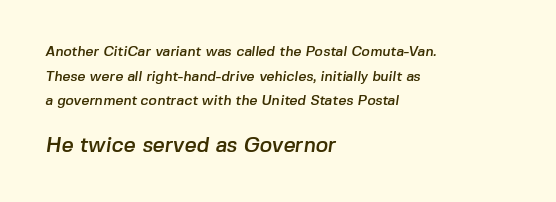
Q: Is the text underlined? A: No.
Q: How is the paragraph aligned? A: Left-aligned.
Q: Is the spacing between letters normal or unusually wide? A: Normal.
Q: Which block of text is set in a larger size, the first (top) or the second (bottom)? A: The second (bottom) one.
